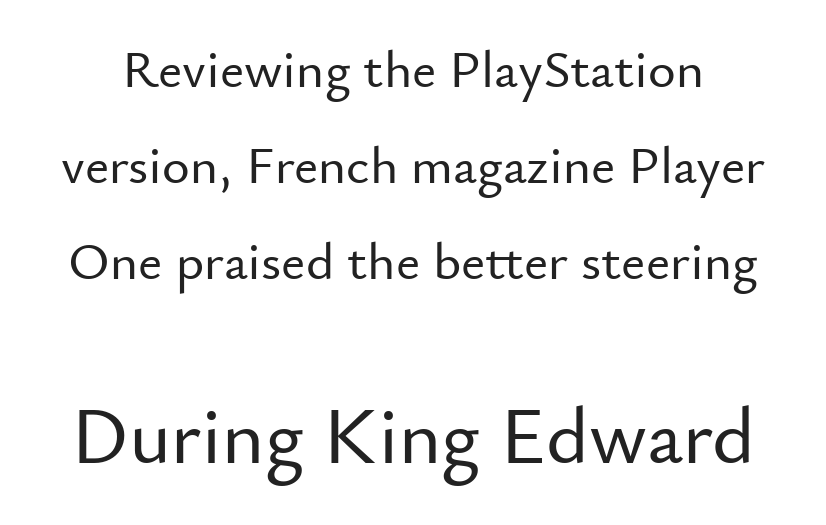
Q: Is the text italic (slanted)? A: No, it is upright.
Q: Is the typeface a serif or a sans-serif typeface? A: Sans-serif.
Q: Is the text underlined? A: No.
Q: Is the spacing between letters normal or unusually wide? A: Normal.
Q: Which block of text is set in a larger size, the first (top) or the second (bottom)? A: The second (bottom) one.
Q: Width (condensed, normal, or wide)? A: Normal.
Q: Stroke contrast? A: Low.
Q: x-height? A: Small.
Q: Monospaced? A: No.
